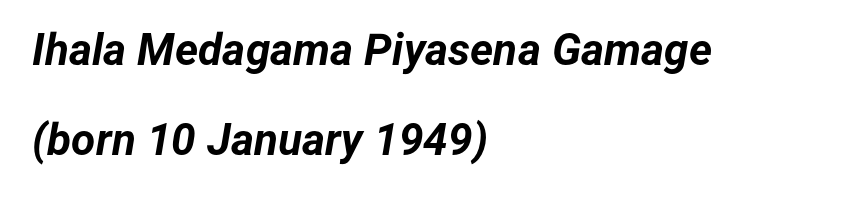
Proportional: the letters do not fall into vertical columns. The passage shown is not underscored anywhere. Teacher's note: observe the even left margin — that is flush-left alignment. Is the type slanted? Yes — the strokes lean at a clear angle. Caption: standard tracking, unaltered. Loosely led — the rows are spread out.
